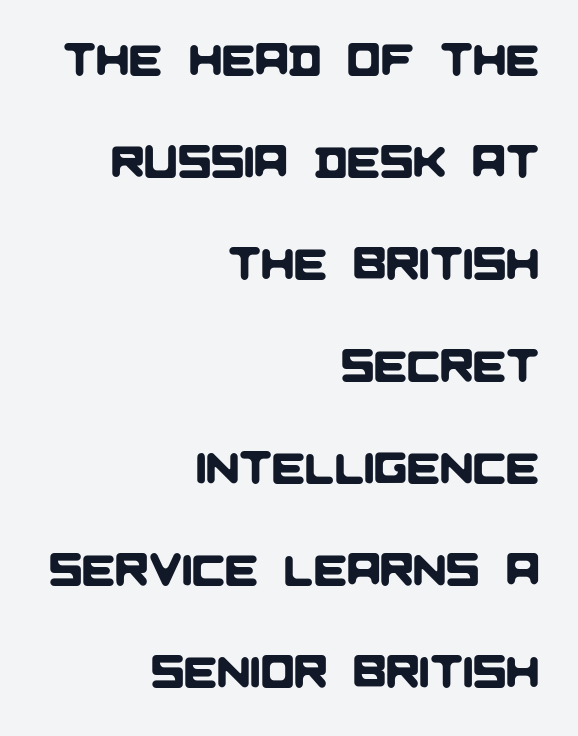
Layout note: lines flush right. Varying glyph widths throughout — classic text-font behaviour. Beneath every word, the page is bare. Compared with typical body copy, the letter spacing here is the same. A typesetter would call this leading open, well beyond the default.
